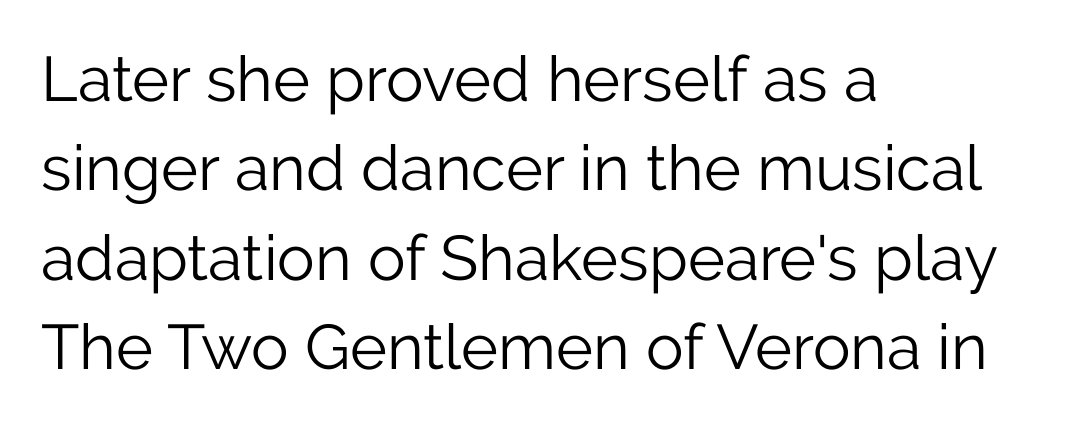
Q: Is the text bold? A: No.
Q: Is the text italic (slanted)? A: No, it is upright.
Q: Is the typeface a serif or a sans-serif typeface? A: Sans-serif.
Q: Is the text underlined? A: No.
Q: How is the paragraph aligned? A: Left-aligned.
Q: Is the spacing between letters normal or unusually wide? A: Normal.
Q: Is the spacing between lines tight, normal or loose? A: Normal.
Q: Width (condensed, normal, or wide)? A: Normal.
Q: Stroke contrast? A: Low.
Q: x-height? A: Medium.
Q: Monospaced? A: No.
